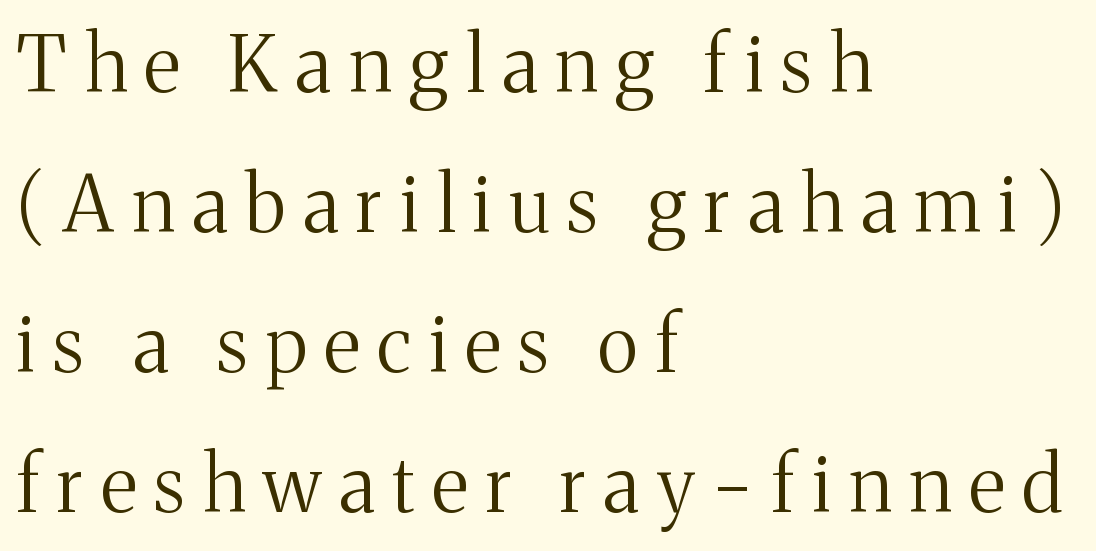
The image shows 77 px regular-weight serif type, upright; set left-aligned, line spacing 1.82x, unusually wide letter spacing (+0.23 em), not underlined; medium stroke contrast and a medium x-height.
